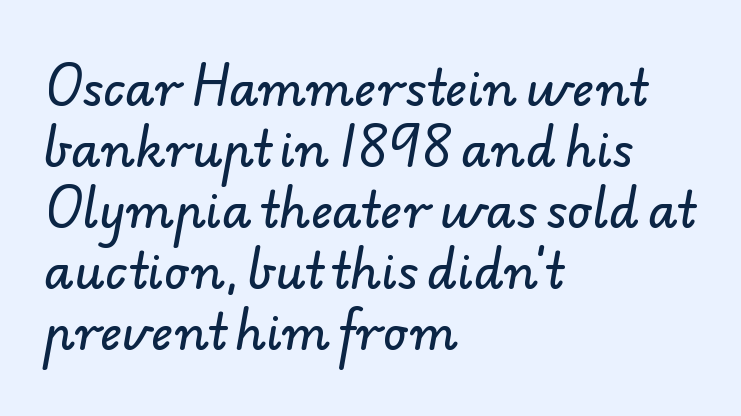
Q: Is the typeface a serif or a sans-serif typeface? A: Sans-serif.
Q: Is the text underlined? A: No.
Q: How is the paragraph aligned? A: Left-aligned.
Q: Is the spacing between letters normal or unusually wide? A: Normal.
Q: Is the spacing between lines tight, normal or loose? A: Normal.
Q: Width (condensed, normal, or wide)? A: Normal.
Q: Stroke contrast? A: Low.
Q: x-height? A: Small.
Q: Monospaced? A: No.
